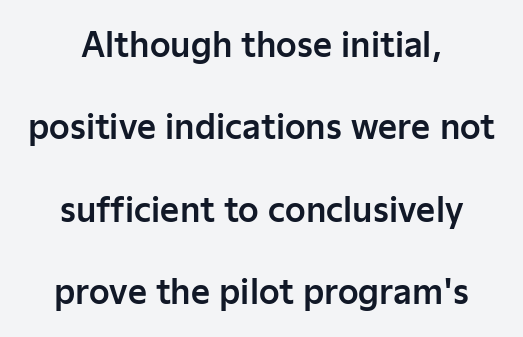
Q: Is the text italic (slanted)? A: No, it is upright.
Q: Is the typeface a serif or a sans-serif typeface? A: Sans-serif.
Q: Is the text underlined? A: No.
Q: How is the paragraph aligned? A: Centered.
Q: Is the spacing between letters normal or unusually wide? A: Normal.
Q: Is the spacing between lines tight, normal or loose? A: Loose.
Q: Width (condensed, normal, or wide)? A: Normal.
Q: Stroke contrast? A: Low.
Q: x-height? A: Medium.
Q: Monospaced? A: No.
